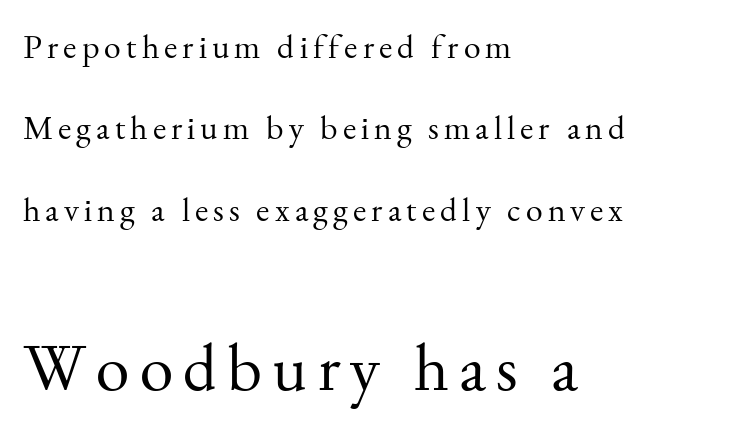
{"serif": "yes", "italic": "no", "bold": "no", "weight": "regular", "width": "normal", "stroke_contrast": "medium", "x_height": "small", "monospaced": "no", "underline": "no", "align": "left", "line_spacing": "loose", "line_spacing_ratio": 2.39, "larger_block": "second", "size_ratio": 2.0, "glyph_px": 68}
